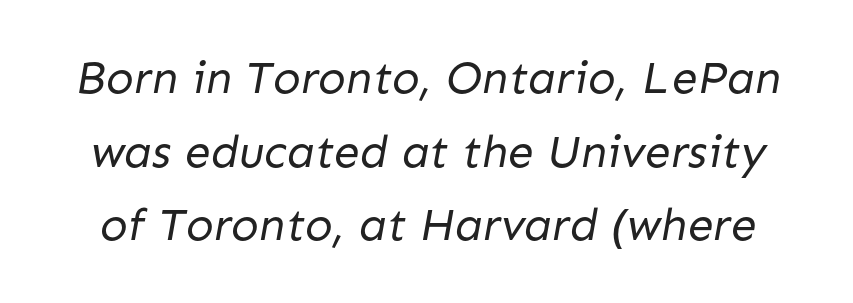
{"serif": "no", "bold": "no", "weight": "regular", "width": "normal", "stroke_contrast": "low", "x_height": "medium", "monospaced": "no", "underline": "no", "line_spacing": "normal", "line_spacing_ratio": 1.6, "letter_spacing": "normal", "letter_spacing_em": 0.0, "glyph_px": 46}
